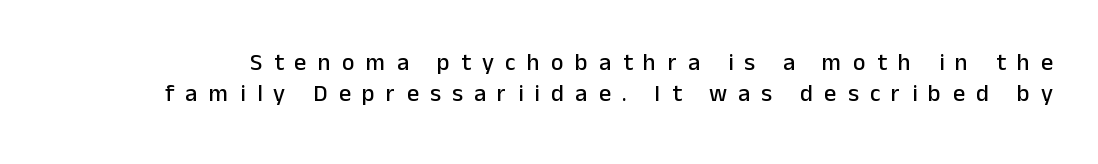
{"italic": "no", "underline": "no", "line_spacing": "normal", "line_spacing_ratio": 1.31, "letter_spacing": "wide", "letter_spacing_em": 0.47, "glyph_px": 24}
